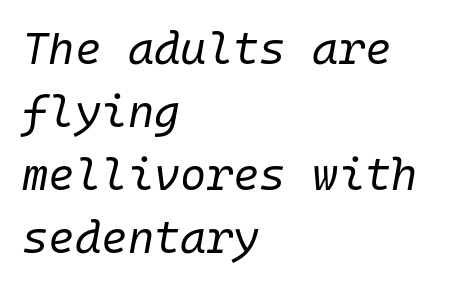
Q: Is the text bold? A: No.
Q: Is the text italic (slanted)? A: Yes, it leans right by about 10 degrees.
Q: Is the text underlined? A: No.
Q: How is the paragraph aligned? A: Left-aligned.
Q: Is the spacing between letters normal or unusually wide? A: Normal.
Q: Is the spacing between lines tight, normal or loose? A: Normal.
Q: Width (condensed, normal, or wide)? A: Normal.
Q: Stroke contrast? A: Low.
Q: x-height? A: Medium.
Q: Monospaced? A: Yes.
